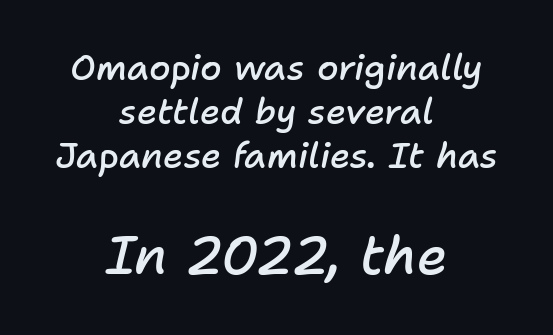
Q: Is the text bold? A: Semi-bold.
Q: Is the text italic (slanted)? A: Yes, it leans right by about 11 degrees.
Q: Is the text underlined? A: No.
Q: How is the paragraph aligned? A: Centered.
Q: Is the spacing between letters normal or unusually wide? A: Normal.
Q: Is the spacing between lines tight, normal or loose? A: Normal.
Q: Which block of text is set in a larger size, the first (top) or the second (bottom)? A: The second (bottom) one.
Q: Width (condensed, normal, or wide)? A: Normal.
Q: Stroke contrast? A: Low.
Q: x-height? A: Medium.
Q: Monospaced? A: No.
